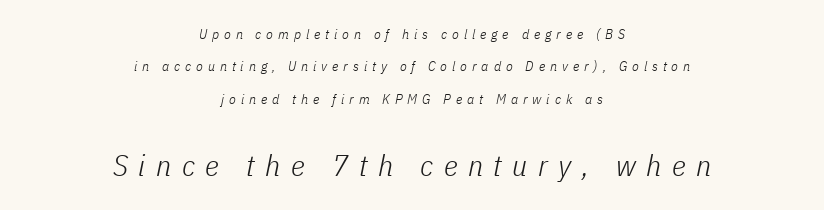
Q: Is the text bold? A: No.
Q: Is the text italic (slanted)? A: Yes, it leans right by about 11 degrees.
Q: Is the text underlined? A: No.
Q: How is the paragraph aligned? A: Centered.
Q: Is the spacing between letters normal or unusually wide? A: Unusually wide.
Q: Is the spacing between lines tight, normal or loose? A: Loose.
Q: Which block of text is set in a larger size, the first (top) or the second (bottom)? A: The second (bottom) one.
Q: Width (condensed, normal, or wide)? A: Condensed.
Q: Stroke contrast? A: Low.
Q: x-height? A: Medium.
Q: Monospaced? A: No.
